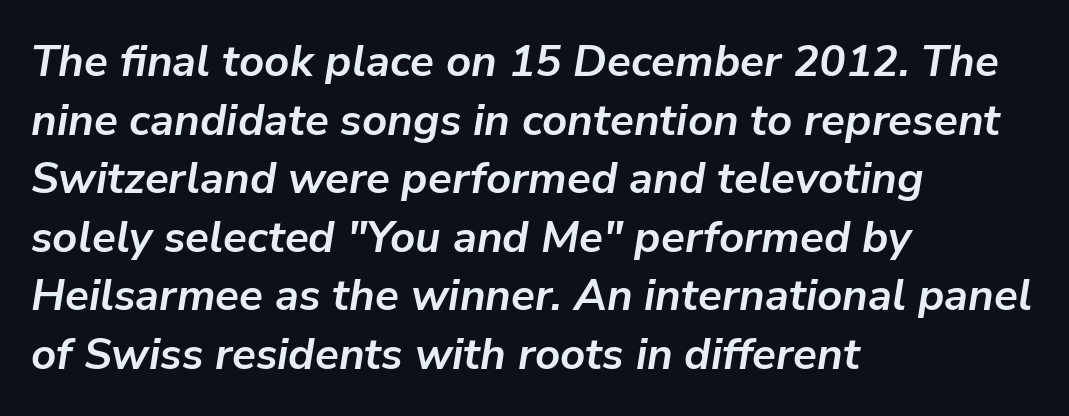
The image shows 44 px semibold type, italic (leaning right); set left-aligned, normal line spacing (1.33x), normal letter spacing, not underlined; low stroke contrast and a medium x-height.
